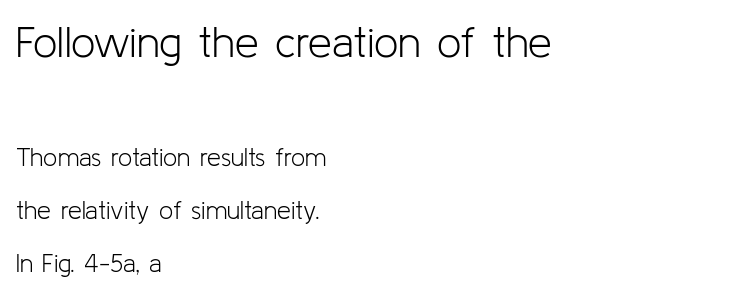
{"serif": "no", "italic": "no", "bold": "no", "weight": "light", "width": "normal", "stroke_contrast": "low", "x_height": "medium", "monospaced": "no", "underline": "no", "align": "left", "line_spacing": "loose", "line_spacing_ratio": 2.12, "letter_spacing": "normal", "letter_spacing_em": 0.0, "larger_block": "first", "size_ratio": 1.72, "glyph_px": 43}
